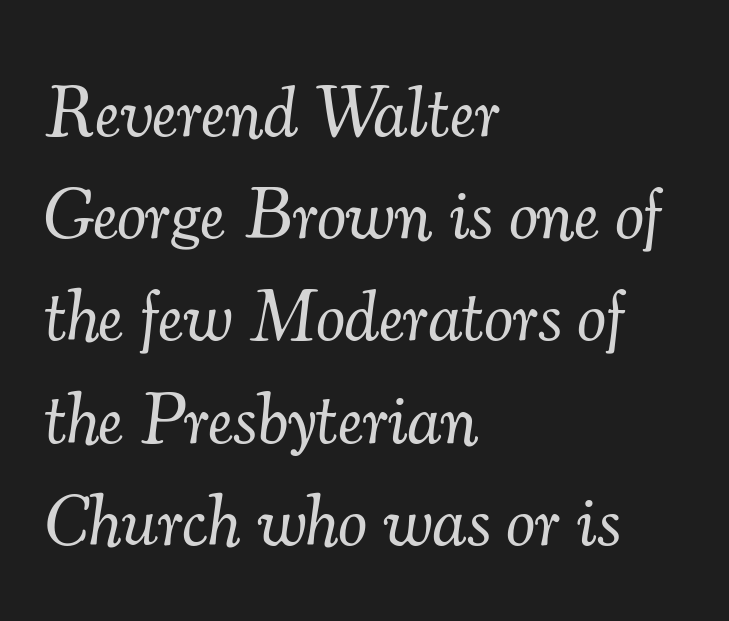
No chunkiness to these letters — they're not bold. The letters are slanted; this is an italic face. A clean baseline with only descenders dipping below it. Type style note: has serifs. How would I describe the line gaps? Plain and ordinary. The passage shown has conventional tracking throughout.
